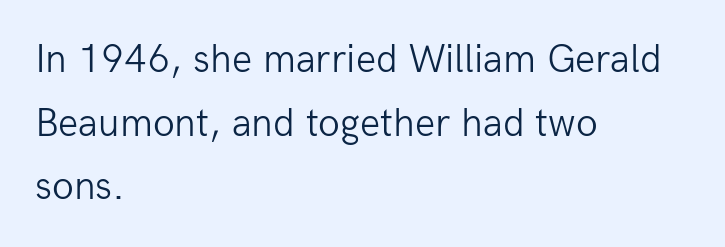
The image shows 40 px light sans-serif type, upright; set left-aligned, normal line spacing (1.59x), normal letter spacing, not underlined; low stroke contrast and a medium x-height.
